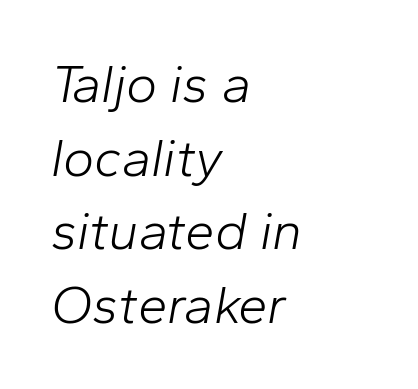
Q: Is the text bold? A: No.
Q: Is the text italic (slanted)? A: Yes, it leans right by about 10 degrees.
Q: Is the text underlined? A: No.
Q: How is the paragraph aligned? A: Left-aligned.
Q: Is the spacing between letters normal or unusually wide? A: Normal.
Q: Is the spacing between lines tight, normal or loose? A: Normal.
Q: Width (condensed, normal, or wide)? A: Normal.
Q: Stroke contrast? A: Low.
Q: x-height? A: Medium.
Q: Monospaced? A: No.
